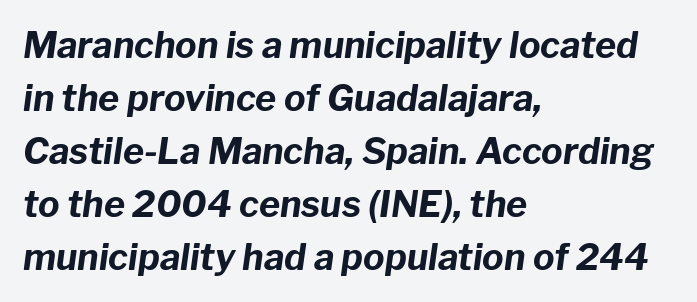
{"italic": "yes", "lean": "right", "slant_degrees": 8, "bold": "yes", "weight": "bold", "width": "normal", "stroke_contrast": "low", "x_height": "medium", "monospaced": "no", "underline": "no", "align": "left", "line_spacing": "normal", "line_spacing_ratio": 1.47, "letter_spacing": "normal", "letter_spacing_em": 0.0, "glyph_px": 36}
